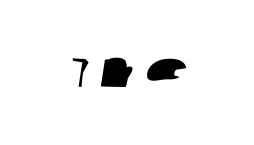
The image shows 52 px wide sans-serif type; set centered, normal letter spacing, not underlined; low stroke contrast and a large x-height.
